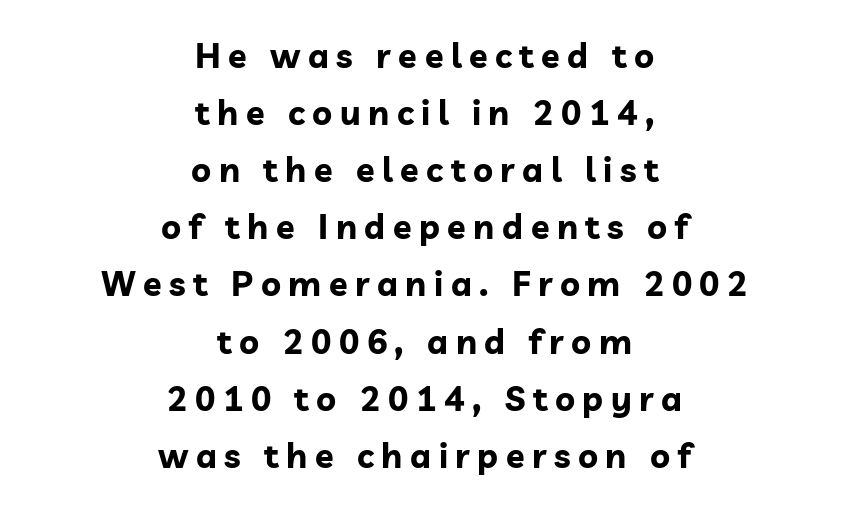
Q: Is the text bold? A: Yes.
Q: Is the text italic (slanted)? A: No, it is upright.
Q: Is the typeface a serif or a sans-serif typeface? A: Sans-serif.
Q: Is the text underlined? A: No.
Q: How is the paragraph aligned? A: Centered.
Q: Is the spacing between letters normal or unusually wide? A: Unusually wide.
Q: Is the spacing between lines tight, normal or loose? A: Normal.
Q: Width (condensed, normal, or wide)? A: Normal.
Q: Stroke contrast? A: Low.
Q: x-height? A: Medium.
Q: Monospaced? A: No.
